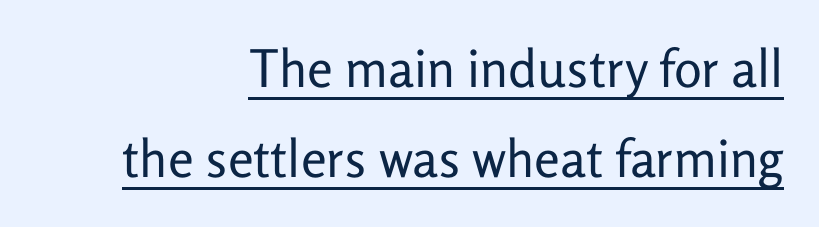
Check the space under the baseline: a stroke is drawn there. Horizontally, the lines are justified to the trailing edge only. The passage shown is not bold in any degree. Between one letter and the next there's only the usual sliver of space. This sample has the flowing, uneven cadence of proportional lettering.
